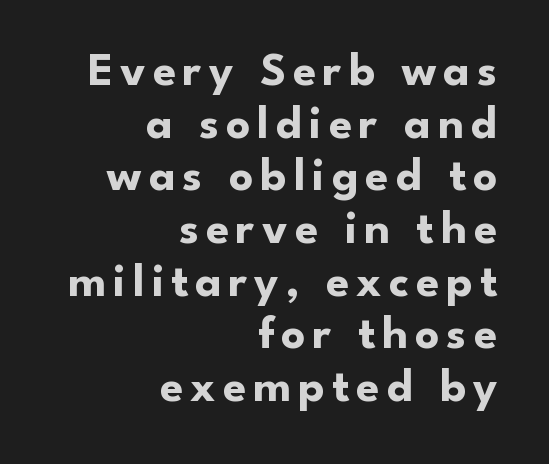
Q: Is the text bold? A: Yes.
Q: Is the text italic (slanted)? A: No, it is upright.
Q: Is the typeface a serif or a sans-serif typeface? A: Sans-serif.
Q: Is the text underlined? A: No.
Q: How is the paragraph aligned? A: Right-aligned.
Q: Is the spacing between lines tight, normal or loose? A: Tight.
Q: Width (condensed, normal, or wide)? A: Normal.
Q: Stroke contrast? A: Low.
Q: x-height? A: Small.
Q: Monospaced? A: No.
